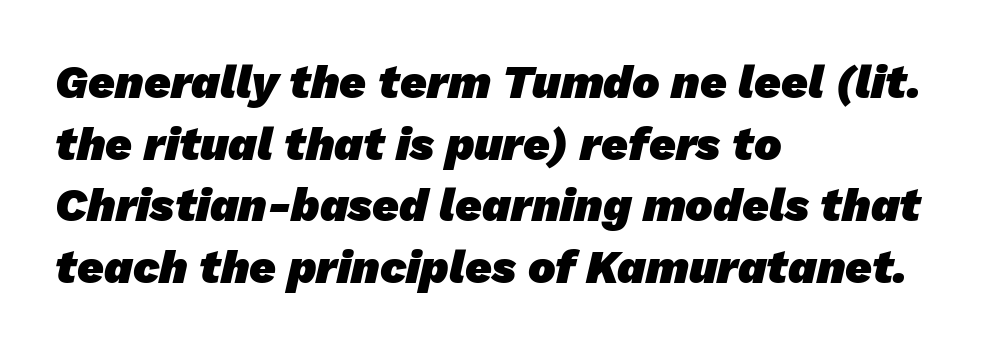
Q: Is the text bold? A: Yes.
Q: Is the typeface a serif or a sans-serif typeface? A: Sans-serif.
Q: Is the text underlined? A: No.
Q: How is the paragraph aligned? A: Left-aligned.
Q: Is the spacing between letters normal or unusually wide? A: Normal.
Q: Is the spacing between lines tight, normal or loose? A: Normal.
Q: Width (condensed, normal, or wide)? A: Normal.
Q: Stroke contrast? A: Low.
Q: x-height? A: Medium.
Q: Monospaced? A: No.
